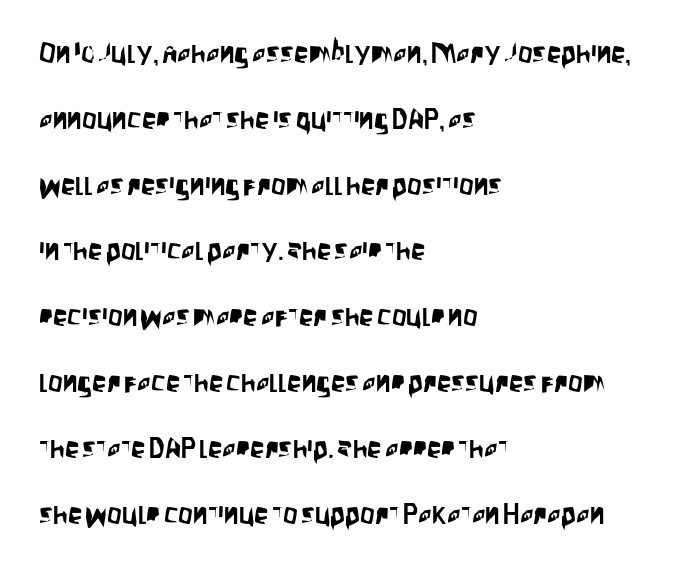
Note the varied advance widths — an 'i' is clearly narrower than an 'm'. Examine the stroke ends and you'll find no serifs. A bare baseline throughout the passage. This rendering uses left alignment, leaving the right contour irregular. The passage shown has conventional tracking throughout.
